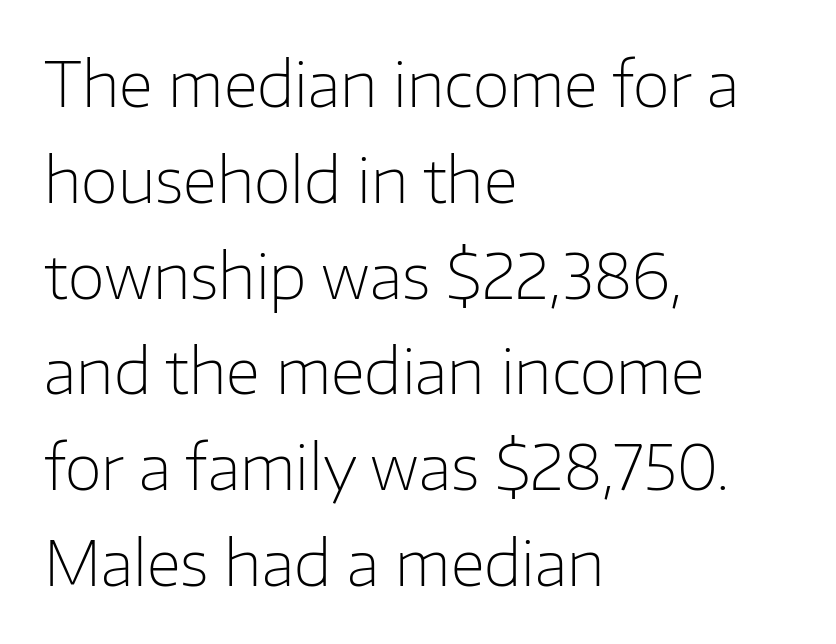
Q: Is the text bold? A: No.
Q: Is the text italic (slanted)? A: No, it is upright.
Q: Is the typeface a serif or a sans-serif typeface? A: Sans-serif.
Q: Is the text underlined? A: No.
Q: How is the paragraph aligned? A: Left-aligned.
Q: Is the spacing between letters normal or unusually wide? A: Normal.
Q: Is the spacing between lines tight, normal or loose? A: Normal.
Q: Width (condensed, normal, or wide)? A: Normal.
Q: Stroke contrast? A: Low.
Q: x-height? A: Medium.
Q: Monospaced? A: No.
